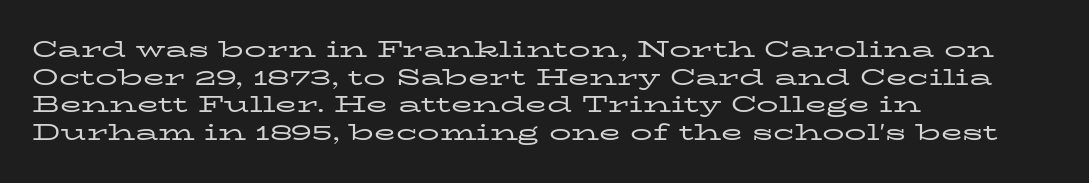
{"italic": "no", "bold": "no", "underline": "no", "align": "left", "line_spacing": "normal", "line_spacing_ratio": 1.26, "letter_spacing": "normal", "letter_spacing_em": 0.0, "glyph_px": 22}
